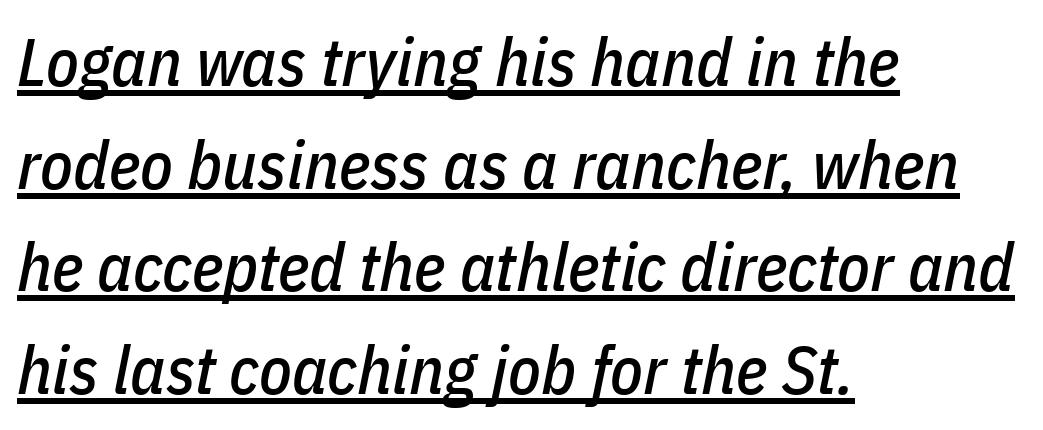
Q: Is the text italic (slanted)? A: Yes, it leans right by about 11 degrees.
Q: Is the text underlined? A: Yes.
Q: How is the paragraph aligned? A: Left-aligned.
Q: Is the spacing between letters normal or unusually wide? A: Normal.
Q: Is the spacing between lines tight, normal or loose? A: Normal.
Q: Width (condensed, normal, or wide)? A: Condensed.
Q: Stroke contrast? A: Low.
Q: x-height? A: Medium.
Q: Monospaced? A: No.
